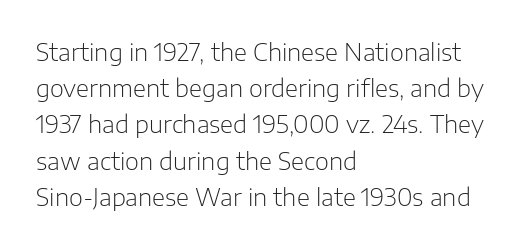
The image shows 24 px text type, upright; set left-aligned, normal line spacing (1.51x), normal letter spacing, not underlined.
